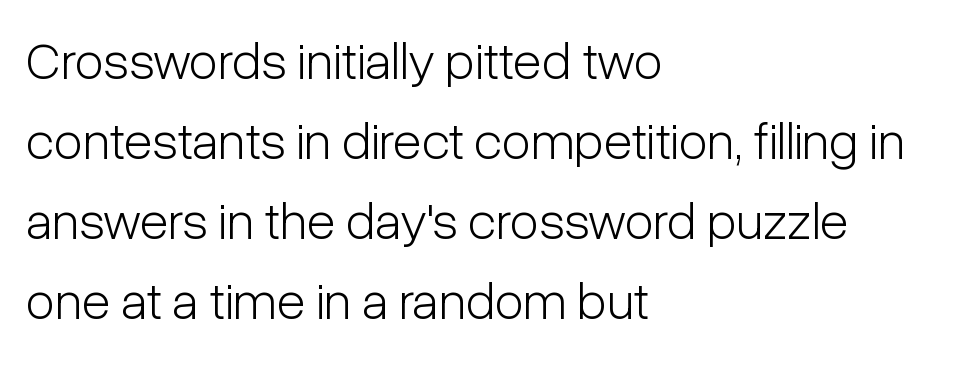
{"serif": "no", "italic": "no", "bold": "no", "weight": "light", "width": "condensed", "stroke_contrast": "low", "x_height": "medium", "monospaced": "no", "underline": "no", "align": "left", "line_spacing": "normal", "line_spacing_ratio": 1.51, "letter_spacing": "normal", "letter_spacing_em": 0.0, "glyph_px": 53}
